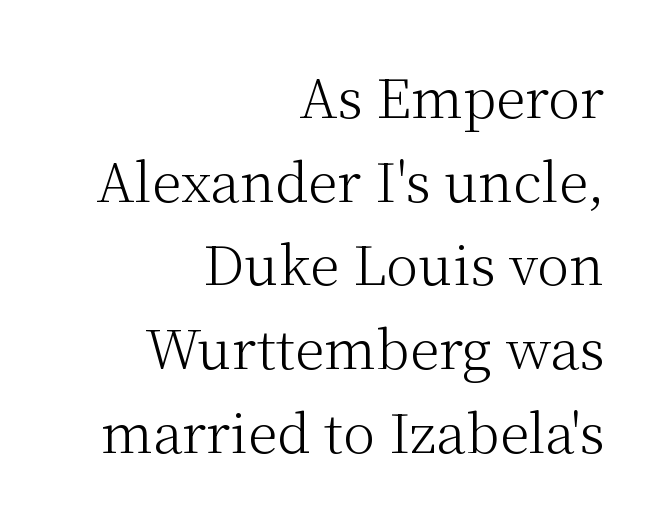
Q: Is the text bold? A: No.
Q: Is the text italic (slanted)? A: No, it is upright.
Q: Is the typeface a serif or a sans-serif typeface? A: Serif.
Q: Is the text underlined? A: No.
Q: How is the paragraph aligned? A: Right-aligned.
Q: Is the spacing between letters normal or unusually wide? A: Normal.
Q: Is the spacing between lines tight, normal or loose? A: Normal.
Q: Width (condensed, normal, or wide)? A: Normal.
Q: Stroke contrast? A: Medium.
Q: x-height? A: Medium.
Q: Monospaced? A: No.
